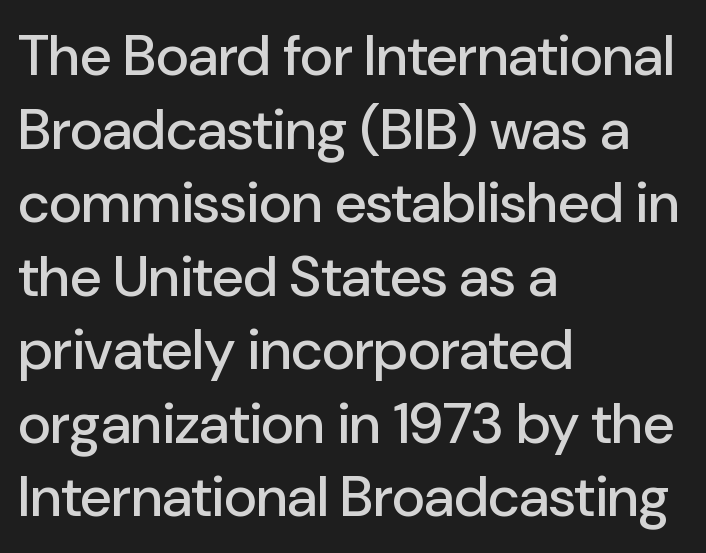
Q: Is the text italic (slanted)? A: No, it is upright.
Q: Is the typeface a serif or a sans-serif typeface? A: Sans-serif.
Q: Is the text underlined? A: No.
Q: How is the paragraph aligned? A: Left-aligned.
Q: Is the spacing between letters normal or unusually wide? A: Normal.
Q: Is the spacing between lines tight, normal or loose? A: Normal.
Q: Width (condensed, normal, or wide)? A: Normal.
Q: Stroke contrast? A: Low.
Q: x-height? A: Medium.
Q: Monospaced? A: No.
